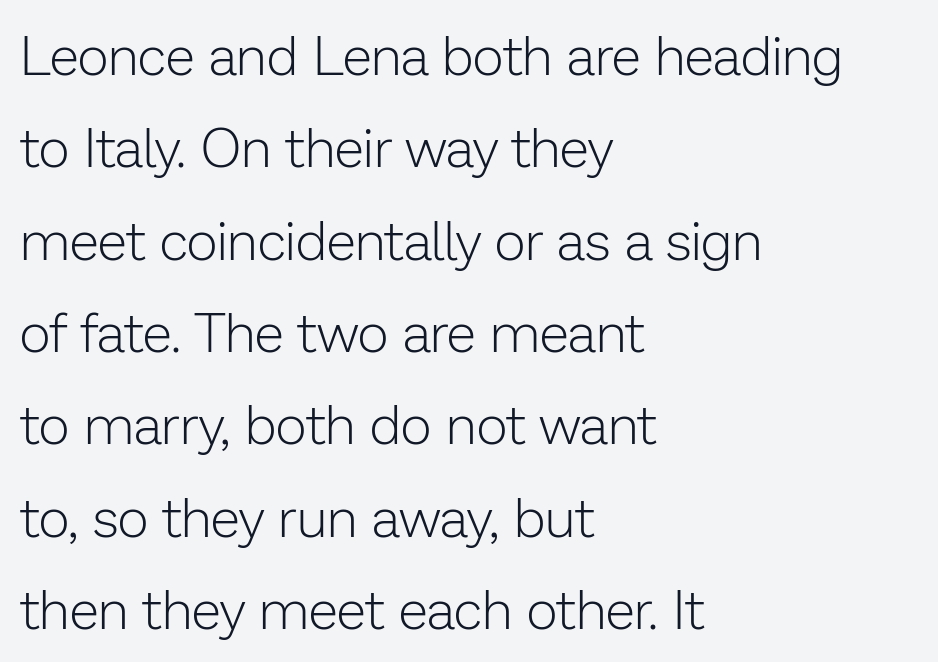
{"serif": "no", "italic": "no", "bold": "no", "weight": "light", "width": "normal", "stroke_contrast": "low", "x_height": "medium", "monospaced": "no", "underline": "no", "align": "left", "line_spacing_ratio": 1.71, "letter_spacing": "normal", "letter_spacing_em": 0.0, "glyph_px": 54}
